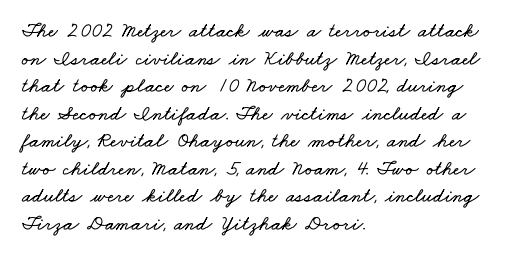
The leading is moderate, giving the passage an even texture. The text block is weighted toward the left margin, trailing off unevenly rightward. Look at the tracking — it's just the regular setting, nothing added. Honestly, there is no underline to notice here at all.
